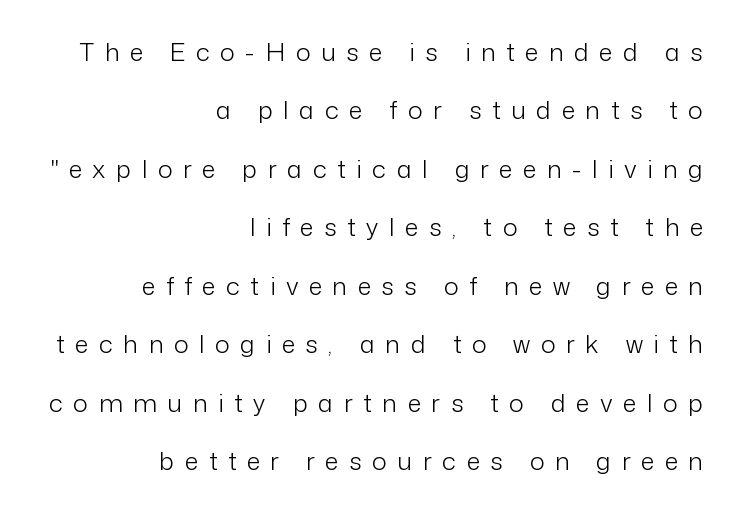
Q: Is the text bold? A: No.
Q: Is the text italic (slanted)? A: No, it is upright.
Q: Is the text underlined? A: No.
Q: How is the paragraph aligned? A: Right-aligned.
Q: Is the spacing between letters normal or unusually wide? A: Unusually wide.
Q: Is the spacing between lines tight, normal or loose? A: Loose.
